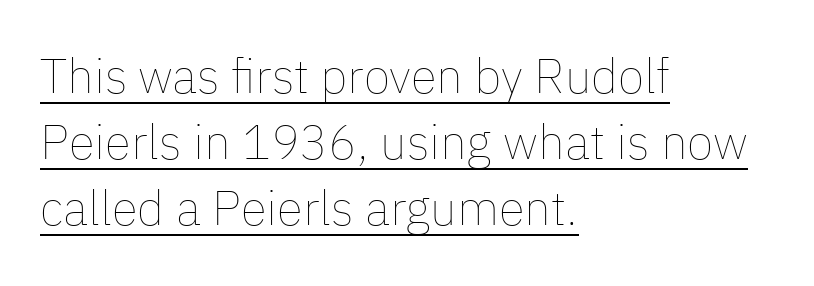
The image shows 48 px thin type, upright; set left-aligned, normal line spacing (1.38x), normal letter spacing, underlined; low stroke contrast and a medium x-height.
